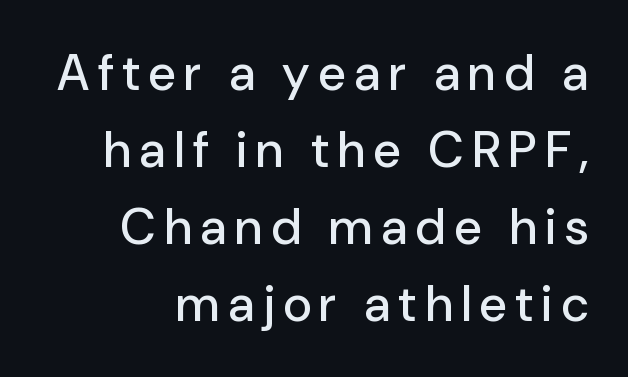
The image shows 50 px sans-serif type, upright; set normal line spacing (1.54x), not underlined; low stroke contrast and a medium x-height.
